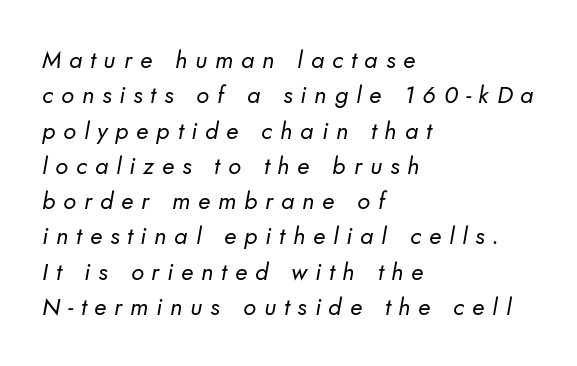
{"bold": "no", "underline": "no", "align": "left", "line_spacing": "normal", "line_spacing_ratio": 1.47, "letter_spacing": "wide", "letter_spacing_em": 0.33, "glyph_px": 24}
